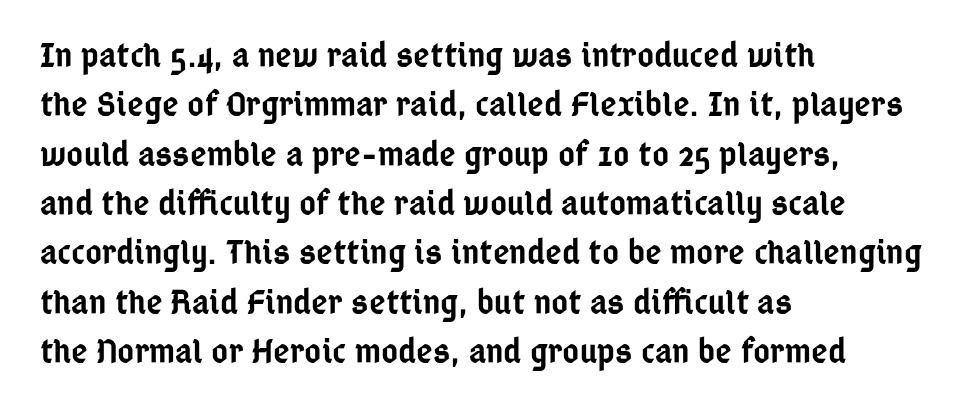
The image shows 36 px semibold, condensed sans-serif type, upright; set left-aligned, normal line spacing (1.37x), normal letter spacing, not underlined; low stroke contrast and a medium x-height.
